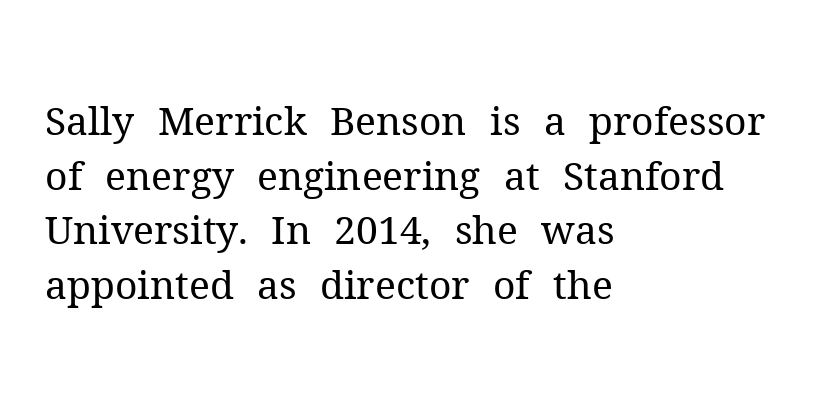
{"serif": "yes", "italic": "no", "bold": "no", "weight": "regular", "width": "normal", "stroke_contrast": "medium", "x_height": "medium", "monospaced": "no", "underline": "no", "align": "left", "line_spacing": "normal", "line_spacing_ratio": 1.4, "letter_spacing": "normal", "letter_spacing_em": 0.0, "glyph_px": 39}
